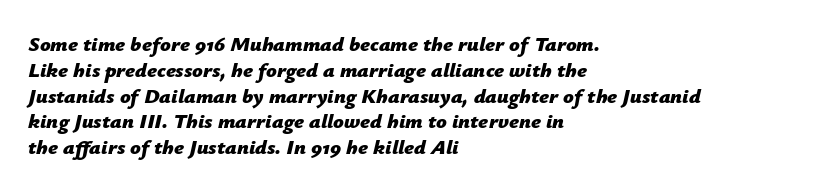
Q: Is the text bold? A: Yes.
Q: Is the text italic (slanted)? A: Yes, it leans right by about 12 degrees.
Q: Is the text underlined? A: No.
Q: How is the paragraph aligned? A: Left-aligned.
Q: Is the spacing between letters normal or unusually wide? A: Normal.
